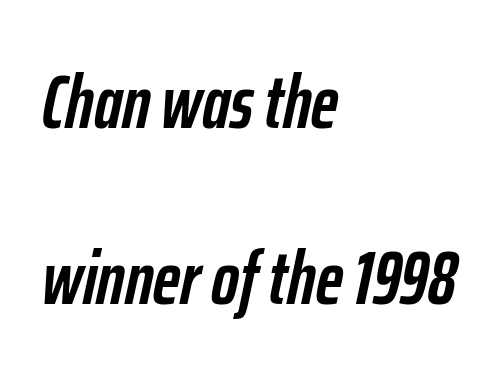
Would a proofreader flag this as italicized? Yes. Loosely led — the rows are spread out. The gaps between neighbouring characters are ordinary and unremarkable. Is this a fixed-width face? No — the glyphs have proportional, varying widths. A classic flush-left, rag-right setting is used for this passage. The words here are not underlined.
